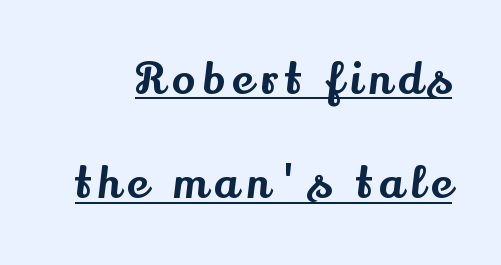
Q: Is the text italic (slanted)? A: Yes.
Q: Is the typeface a serif or a sans-serif typeface? A: Serif.
Q: Is the text underlined? A: Yes.
Q: Is the spacing between lines tight, normal or loose? A: Loose.
Q: Width (condensed, normal, or wide)? A: Normal.
Q: Stroke contrast? A: Medium.
Q: x-height? A: Small.
Q: Monospaced? A: No.
